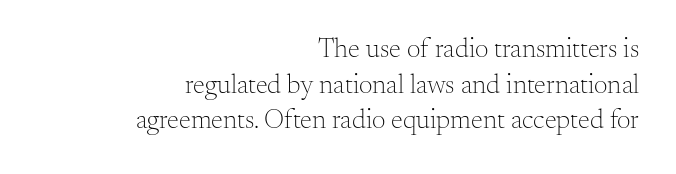
{"italic": "no", "bold": "no", "underline": "no", "align": "right", "line_spacing": "normal", "line_spacing_ratio": 1.32, "letter_spacing": "normal", "letter_spacing_em": 0.0, "glyph_px": 27}
